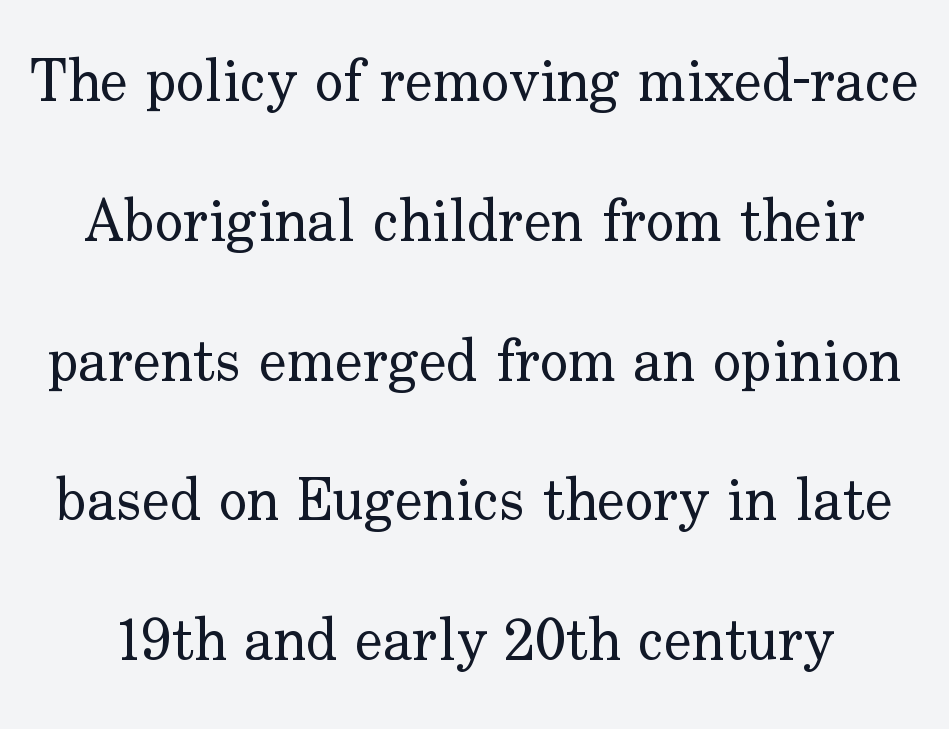
Q: Is the text bold? A: No.
Q: Is the text italic (slanted)? A: No, it is upright.
Q: Is the typeface a serif or a sans-serif typeface? A: Serif.
Q: Is the text underlined? A: No.
Q: Is the spacing between letters normal or unusually wide? A: Normal.
Q: Is the spacing between lines tight, normal or loose? A: Loose.
Q: Width (condensed, normal, or wide)? A: Normal.
Q: Stroke contrast? A: Low.
Q: x-height? A: Small.
Q: Monospaced? A: No.
